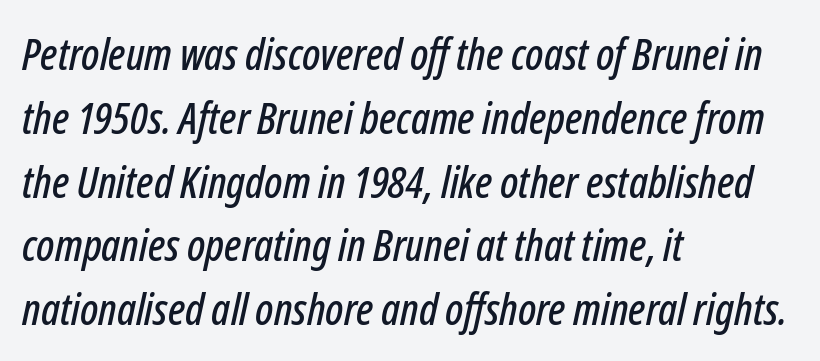
Compared with typical paragraphs, the rows here are spaced about the same. Here the designer chose a conventional face with non-uniform glyph widths. The typesetter chose a ragged-right arrangement here. No extra tracking has been applied to these lines. Designer's note — italics engaged. The foot of each line stays bare and open.
